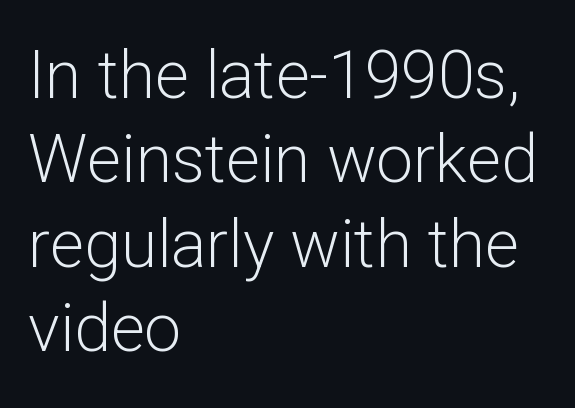
The image shows 66 px light sans-serif type, upright; set left-aligned, normal line spacing (1.28x), normal letter spacing, not underlined; low stroke contrast and a medium x-height.
